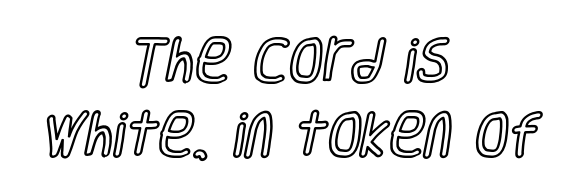
Here the glyphs are tracked normally, forming tight word shapes. Do the characters align in a grid? No, the font is proportional. The passage shown stacks its lines at a standard gap. Glance below the letters and you will spot only blank space.
